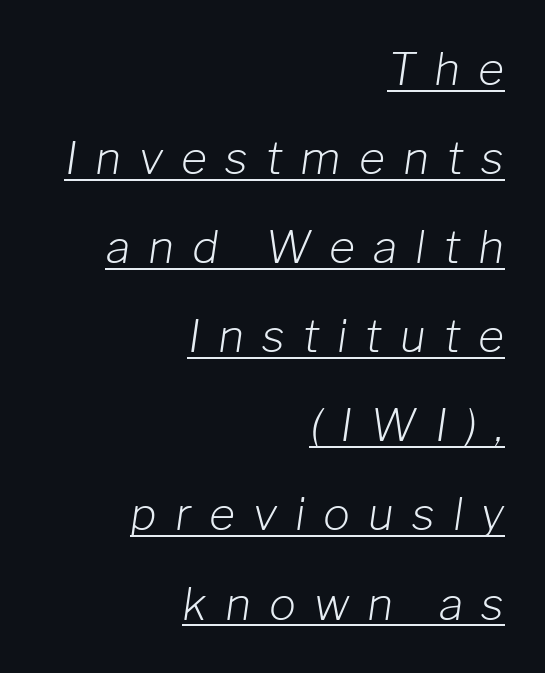
A baseline rule has been typeset under these characters. If you drew a ruler down the right edge, every line would touch it. The tracking reads as deliberately expanded to a designer's eye. The vertical gap from one line to the next is large. Each letter keeps its own natural width here, so spacing adapts to shape.
